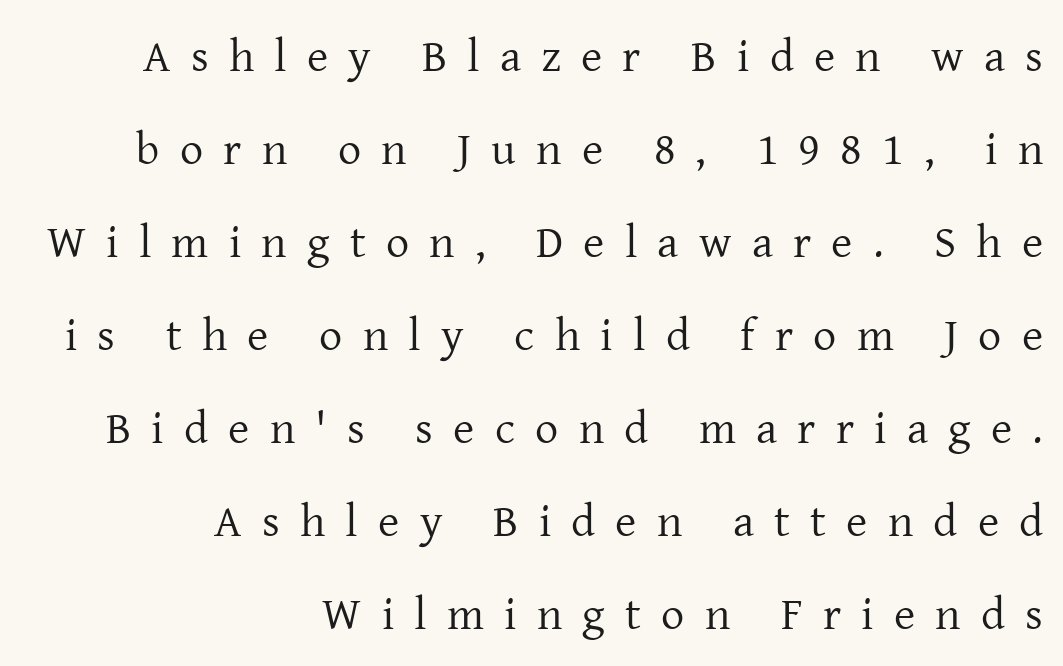
{"serif": "yes", "italic": "no", "bold": "no", "weight": "regular", "width": "normal", "stroke_contrast": "low", "x_height": "medium", "monospaced": "no", "underline": "no", "align": "right", "line_spacing": "loose", "line_spacing_ratio": 2.02, "letter_spacing": "wide", "letter_spacing_em": 0.44, "glyph_px": 46}
